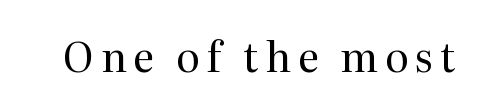
The image shows 41 px regular-weight serif type, upright; set not underlined; medium stroke contrast and a medium x-height.
